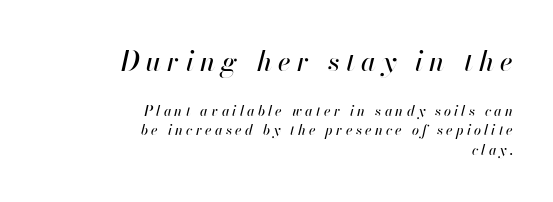
Q: Is the text italic (slanted)? A: Yes, it leans right by about 13 degrees.
Q: Is the text underlined? A: No.
Q: How is the paragraph aligned? A: Right-aligned.
Q: Is the spacing between letters normal or unusually wide? A: Unusually wide.
Q: Is the spacing between lines tight, normal or loose? A: Normal.
Q: Which block of text is set in a larger size, the first (top) or the second (bottom)? A: The first (top) one.
